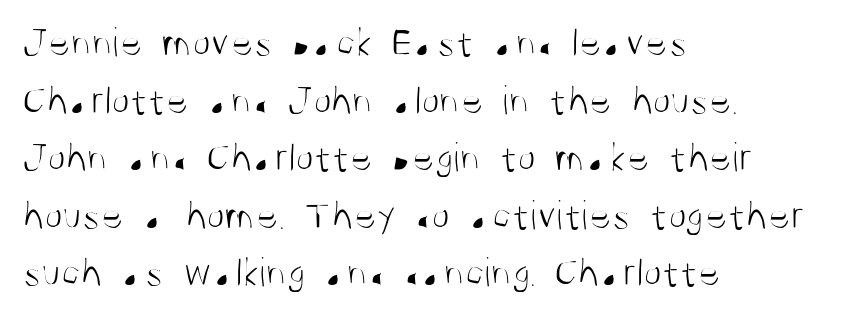
Q: Is the text bold? A: No.
Q: Is the text italic (slanted)? A: No, it is upright.
Q: Is the typeface a serif or a sans-serif typeface? A: Sans-serif.
Q: Is the text underlined? A: No.
Q: How is the paragraph aligned? A: Left-aligned.
Q: Is the spacing between letters normal or unusually wide? A: Normal.
Q: Is the spacing between lines tight, normal or loose? A: Normal.
Q: Width (condensed, normal, or wide)? A: Condensed.
Q: Stroke contrast? A: Medium.
Q: x-height? A: Large.
Q: Monospaced? A: No.
